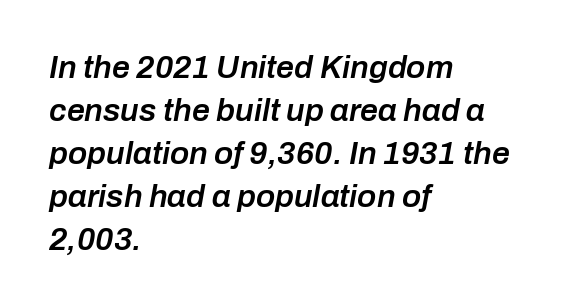
{"italic": "yes", "lean": "right", "slant_degrees": 10, "bold": "semi", "weight": "semibold", "width": "normal", "stroke_contrast": "low", "x_height": "medium", "monospaced": "no", "underline": "no", "align": "left", "line_spacing": "normal", "line_spacing_ratio": 1.34, "letter_spacing": "normal", "letter_spacing_em": 0.0, "glyph_px": 32}
